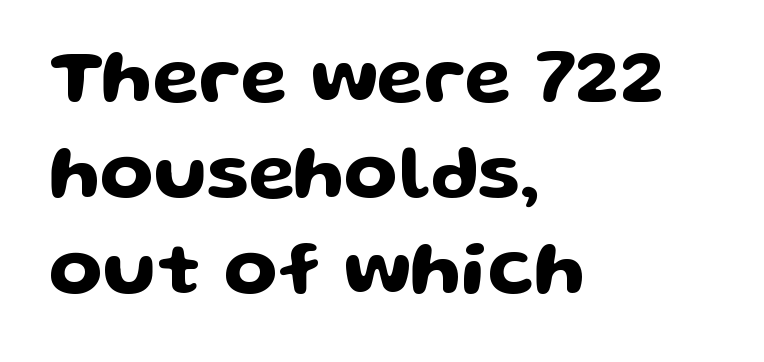
The rendering keeps characters at their native spacing. Is this a sans? Yes — the strokes have no serifs. Only glyphs here, with clear space below each row. Left-aligned paragraph, ragged on the right.
